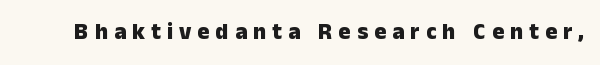
{"italic": "no", "bold": "yes", "underline": "no", "letter_spacing": "wide", "letter_spacing_em": 0.26, "glyph_px": 23}
